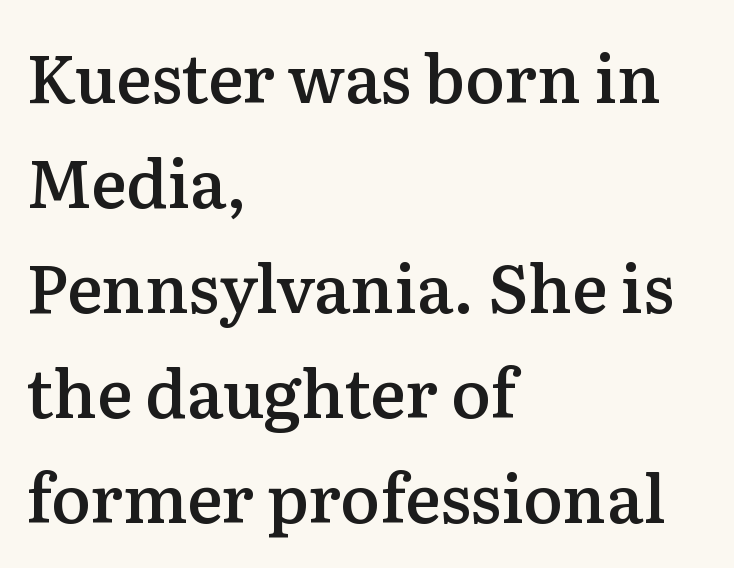
Q: Is the text bold? A: Semi-bold.
Q: Is the text italic (slanted)? A: No, it is upright.
Q: Is the typeface a serif or a sans-serif typeface? A: Serif.
Q: Is the text underlined? A: No.
Q: How is the paragraph aligned? A: Left-aligned.
Q: Is the spacing between letters normal or unusually wide? A: Normal.
Q: Is the spacing between lines tight, normal or loose? A: Normal.
Q: Width (condensed, normal, or wide)? A: Normal.
Q: Stroke contrast? A: Medium.
Q: x-height? A: Medium.
Q: Monospaced? A: No.
